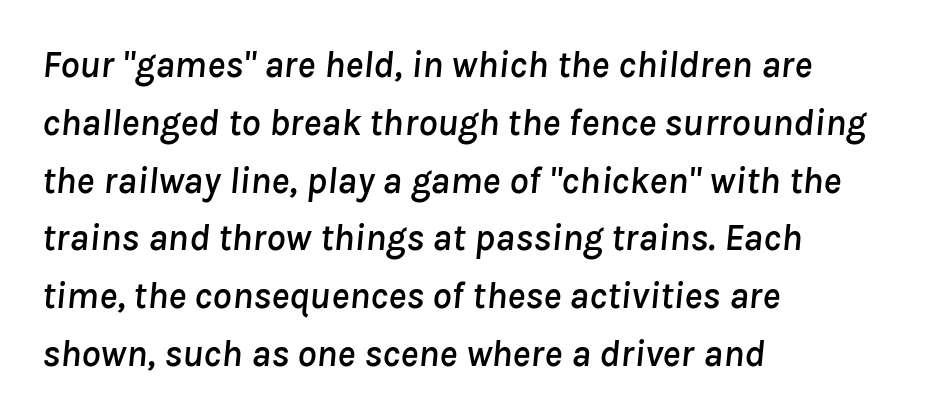
The image shows 38 px text type, italic (leaning right); set left-aligned, normal line spacing (1.52x), normal letter spacing, not underlined; low stroke contrast and a medium x-height.
